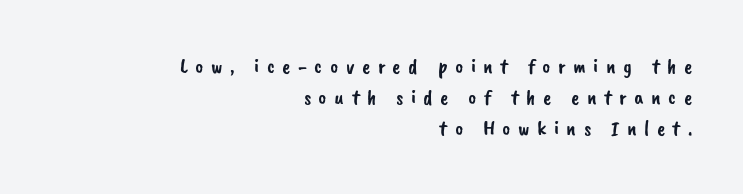
Decoration check: the copy has no underline. This sample keeps an unexceptional amount of space between lines. The setting favours the right margin, as signatures and pull-quotes sometimes do. Substantial extra tracking has been applied to these lines.
